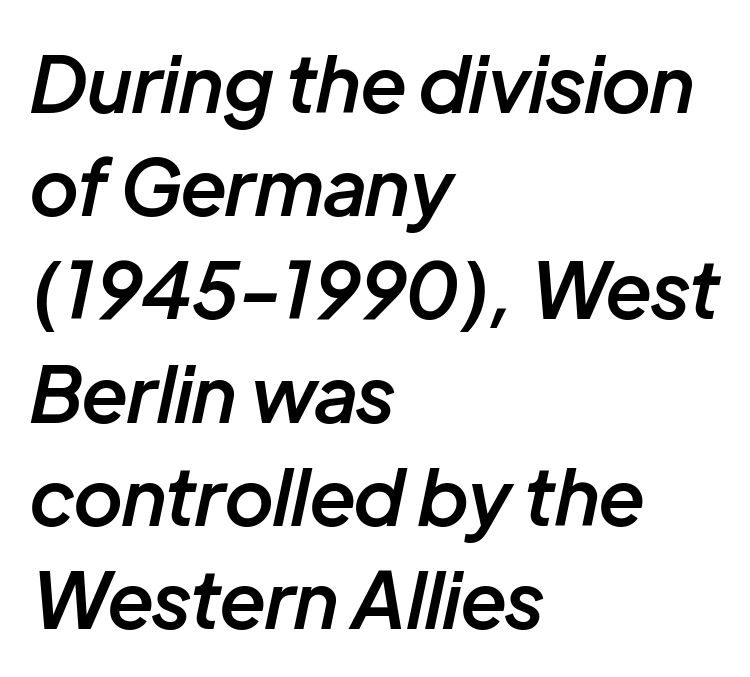
Is this a fixed-width face? No — the glyphs have proportional, varying widths. The rows are spaced the way most documents space them. It's the slanting kind of type. The face used here is rendered with its standard letterfit. I'd describe the lettering as semibold — firm but not a full bold. The ragged edge is on the right, which tells us the setting is flush left.
